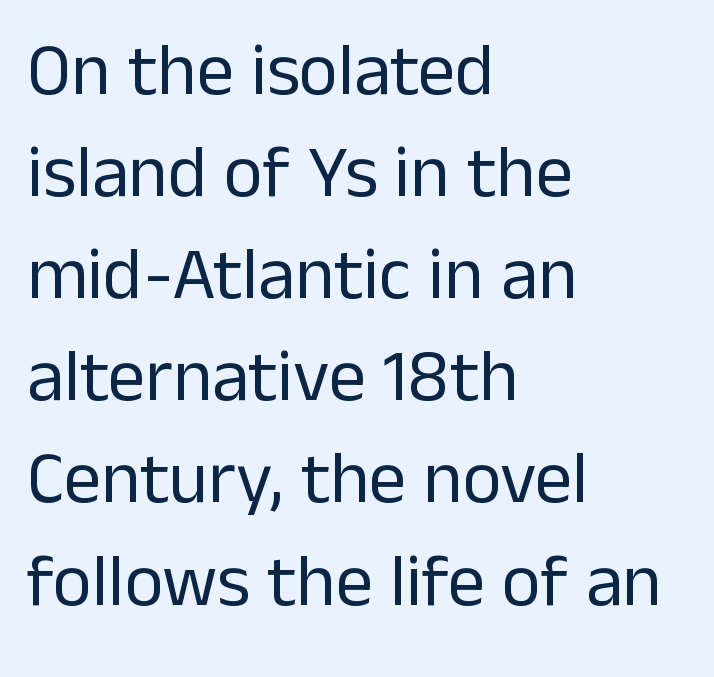
{"serif": "no", "italic": "no", "bold": "no", "weight": "regular", "width": "normal", "stroke_contrast": "low", "x_height": "medium", "monospaced": "no", "underline": "no", "align": "left", "line_spacing": "normal", "line_spacing_ratio": 1.38, "letter_spacing": "normal", "letter_spacing_em": 0.0, "glyph_px": 74}
